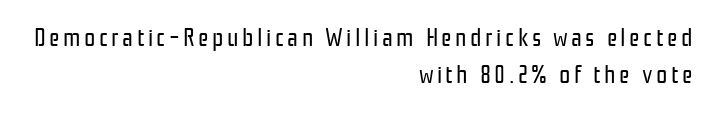
The image shows 25 px text type, upright; set right-aligned, normal line spacing (1.47x), not underlined.
